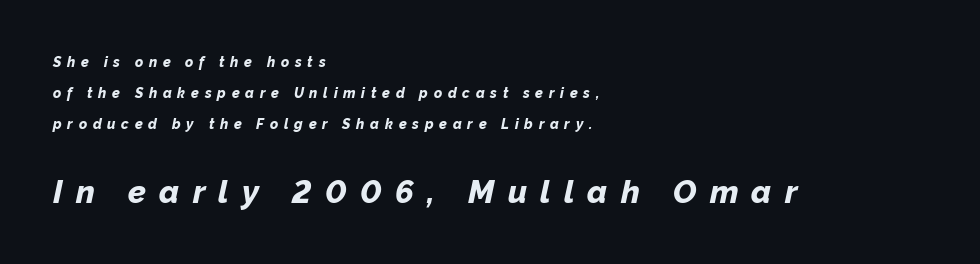
The image shows 32 px bold type, italic (leaning right); set left-aligned, loose line spacing (2.22x), unusually wide letter spacing (+0.41 em), not underlined; the second (bottom) block is 2.29x larger; low stroke contrast and a medium x-height.
